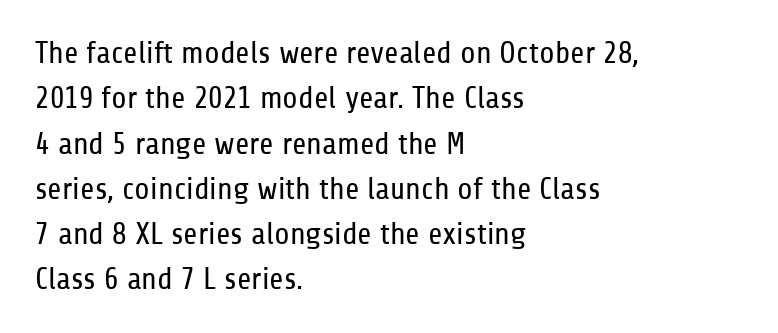
The image shows 31 px regular-weight, condensed sans-serif type, upright; set left-aligned, normal line spacing (1.46x), normal letter spacing, not underlined; low stroke contrast and a medium x-height.
